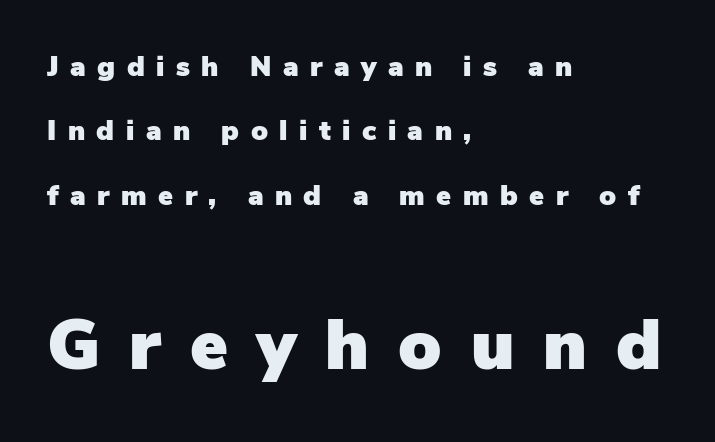
Q: Is the text italic (slanted)? A: No, it is upright.
Q: Is the typeface a serif or a sans-serif typeface? A: Sans-serif.
Q: Is the text underlined? A: No.
Q: How is the paragraph aligned? A: Left-aligned.
Q: Is the spacing between letters normal or unusually wide? A: Unusually wide.
Q: Is the spacing between lines tight, normal or loose? A: Loose.
Q: Which block of text is set in a larger size, the first (top) or the second (bottom)? A: The second (bottom) one.
Q: Width (condensed, normal, or wide)? A: Normal.
Q: Stroke contrast? A: Low.
Q: x-height? A: Medium.
Q: Monospaced? A: No.
